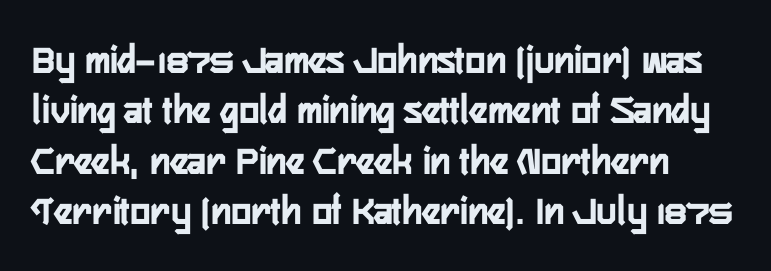
{"serif": "no", "italic": "no", "width": "condensed", "stroke_contrast": "low", "x_height": "medium", "monospaced": "no", "underline": "no", "align": "left", "line_spacing_ratio": 1.2, "letter_spacing": "normal", "letter_spacing_em": 0.0, "glyph_px": 42}
